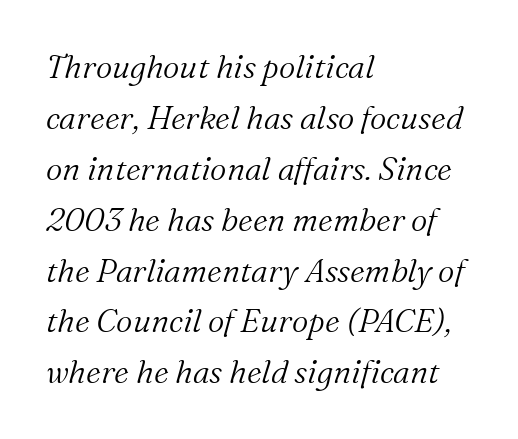
Q: Is the text bold? A: No.
Q: Is the text italic (slanted)? A: Yes, it leans right by about 16 degrees.
Q: Is the typeface a serif or a sans-serif typeface? A: Serif.
Q: Is the text underlined? A: No.
Q: How is the paragraph aligned? A: Left-aligned.
Q: Is the spacing between letters normal or unusually wide? A: Normal.
Q: Is the spacing between lines tight, normal or loose? A: Normal.
Q: Width (condensed, normal, or wide)? A: Normal.
Q: Stroke contrast? A: Medium.
Q: x-height? A: Medium.
Q: Monospaced? A: No.
